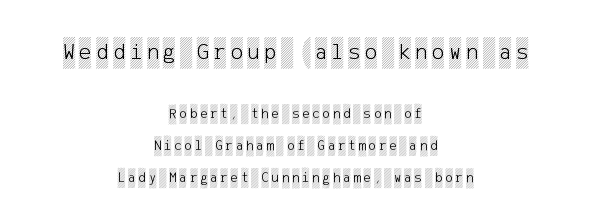
The image shows 23 px text type, upright; set centered, loose line spacing (2.29x), unusually wide letter spacing (+0.2 em), not underlined; the first (top) block is 1.64x larger.
